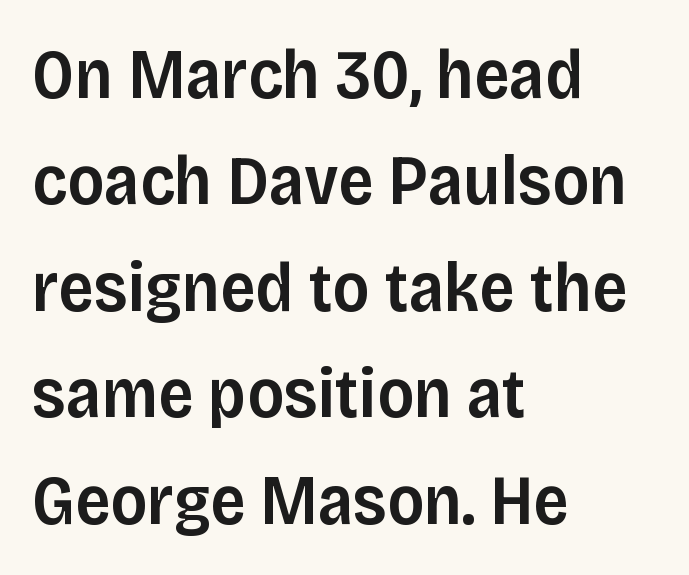
{"serif": "no", "italic": "no", "bold": "semi", "weight": "semibold", "width": "normal", "stroke_contrast": "low", "x_height": "large", "monospaced": "no", "underline": "no", "align": "left", "line_spacing": "normal", "line_spacing_ratio": 1.52, "letter_spacing": "normal", "letter_spacing_em": 0.0, "glyph_px": 70}
